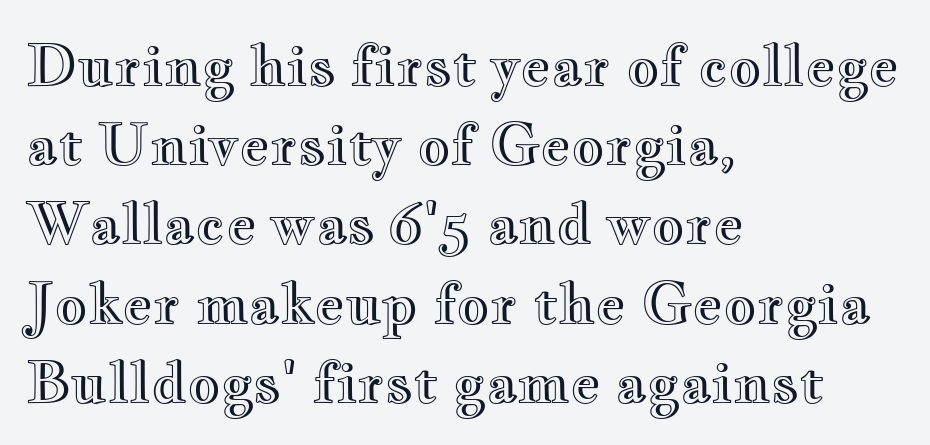
Q: Is the text italic (slanted)? A: No, it is upright.
Q: Is the text underlined? A: No.
Q: How is the paragraph aligned? A: Left-aligned.
Q: Is the spacing between letters normal or unusually wide? A: Normal.
Q: Is the spacing between lines tight, normal or loose? A: Normal.
Q: Width (condensed, normal, or wide)? A: Wide.
Q: x-height? A: Small.
Q: Monospaced? A: No.
